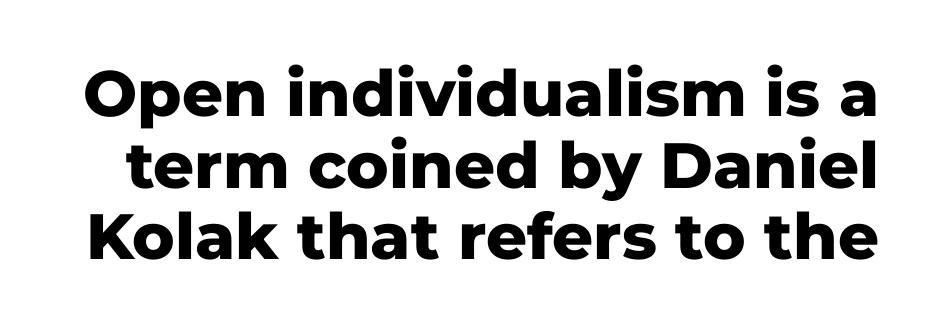
Tracking here is standard; glyphs follow each other at the usual distance. Are there feet on the stems? There aren't — it's a sans. I'd describe the lettering as bold — thick and assertive. Think of a printed novel: that variable character pitch is what you see here. Glance below the letters and you will spot only blank space.
